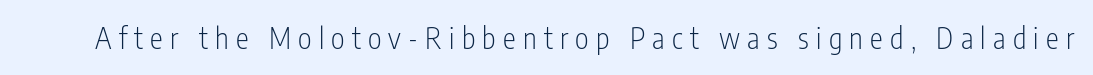
The image shows 29 px light, condensed sans-serif type, upright; set unusually wide letter spacing (+0.25 em), not underlined; low stroke contrast and a medium x-height.
